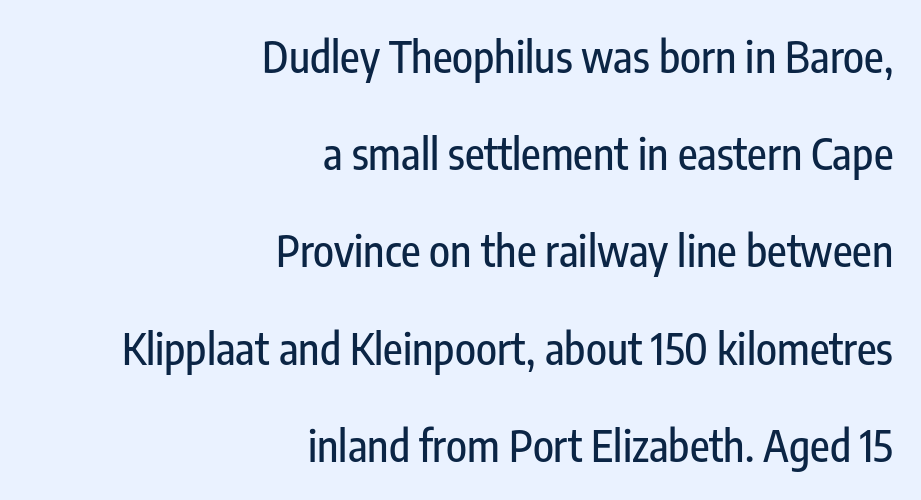
The image shows 43 px condensed sans-serif type, upright; set right-aligned, loose line spacing (2.26x), normal letter spacing, not underlined; low stroke contrast and a medium x-height.
